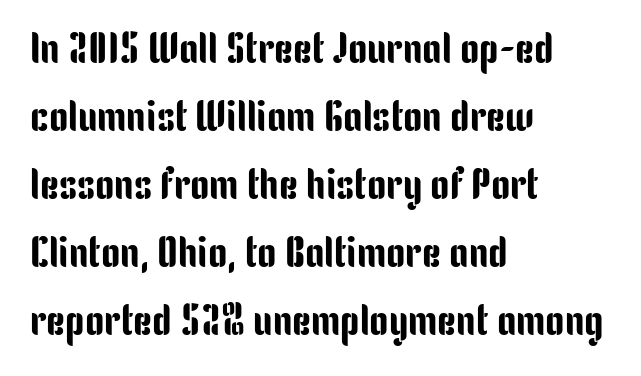
The image shows 43 px condensed sans-serif type, upright; set left-aligned, normal line spacing (1.58x), normal letter spacing, not underlined; low stroke contrast and a medium x-height.
